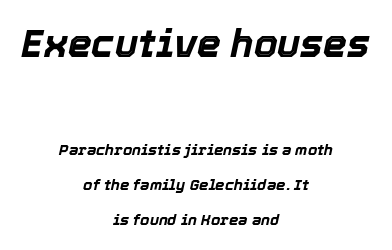
The image shows 38 px bold type, italic (leaning right); set centered, loose line spacing (2.33x), normal letter spacing, not underlined; the first (top) block is 2.53x larger; a medium x-height.
